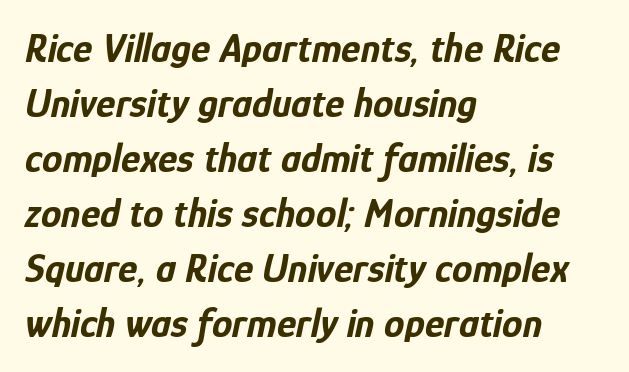
{"italic": "yes", "lean": "right", "slant_degrees": 12, "bold": "yes", "weight": "bold", "width": "condensed", "stroke_contrast": "low", "x_height": "medium", "monospaced": "no", "underline": "no", "align": "left", "line_spacing": "normal", "line_spacing_ratio": 1.34, "letter_spacing": "normal", "letter_spacing_em": 0.0, "glyph_px": 41}
